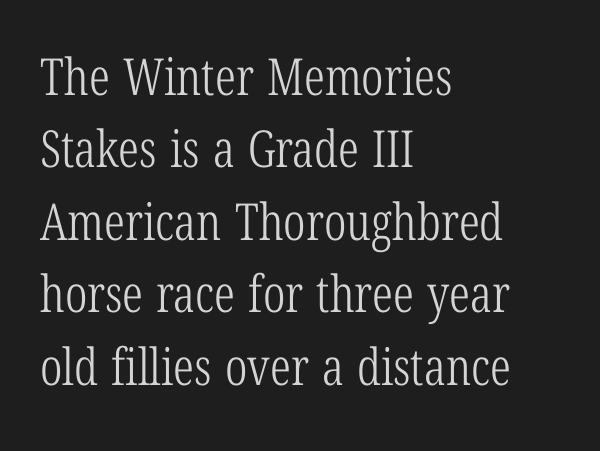
{"serif": "yes", "bold": "no", "weight": "light", "width": "condensed", "stroke_contrast": "low", "x_height": "medium", "monospaced": "no", "underline": "no", "align": "left", "line_spacing": "normal", "line_spacing_ratio": 1.42, "letter_spacing": "normal", "letter_spacing_em": 0.0, "glyph_px": 51}
